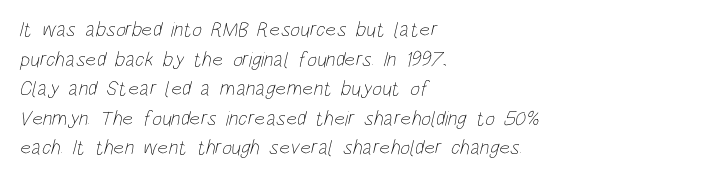
{"bold": "no", "underline": "no", "align": "left", "line_spacing": "normal", "line_spacing_ratio": 1.41, "letter_spacing": "normal", "letter_spacing_em": 0.0, "glyph_px": 21}
